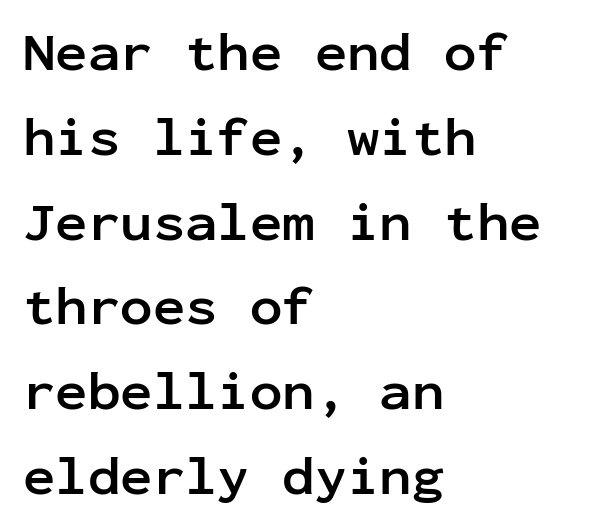
The image shows 54 px semibold sans-serif type, upright, monospaced; set left-aligned, normal line spacing (1.57x), normal letter spacing, not underlined; low stroke contrast and a medium x-height.
